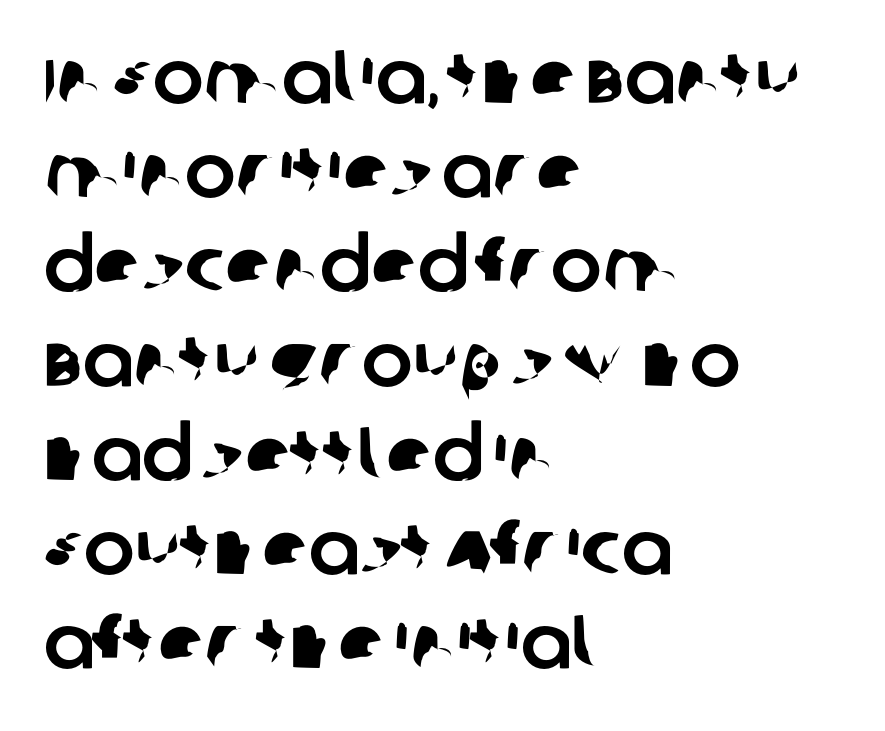
Q: Is the typeface a serif or a sans-serif typeface? A: Sans-serif.
Q: Is the text underlined? A: No.
Q: How is the paragraph aligned? A: Left-aligned.
Q: Is the spacing between letters normal or unusually wide? A: Normal.
Q: Width (condensed, normal, or wide)? A: Normal.
Q: Stroke contrast? A: Low.
Q: x-height? A: Large.
Q: Monospaced? A: No.
